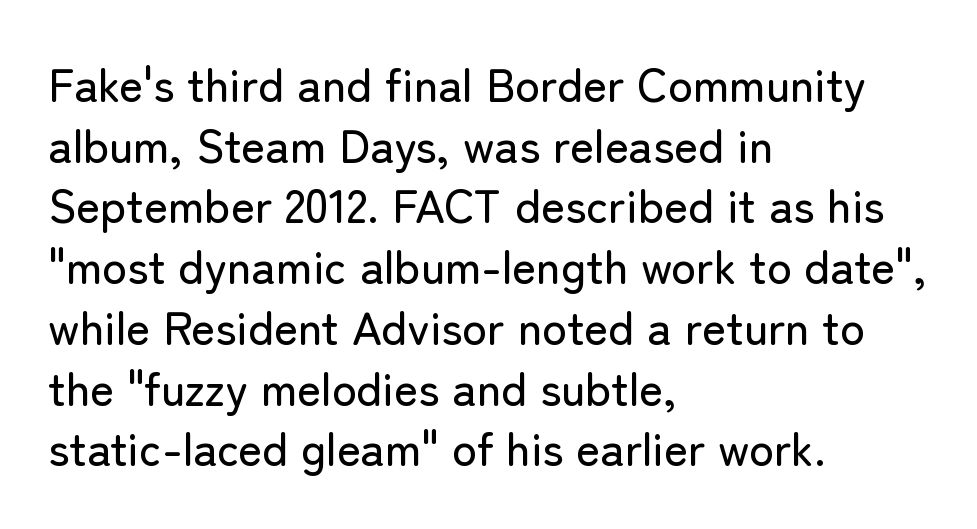
The image shows 46 px sans-serif type, upright; set left-aligned, normal line spacing (1.32x), normal letter spacing, not underlined; low stroke contrast and a medium x-height.
